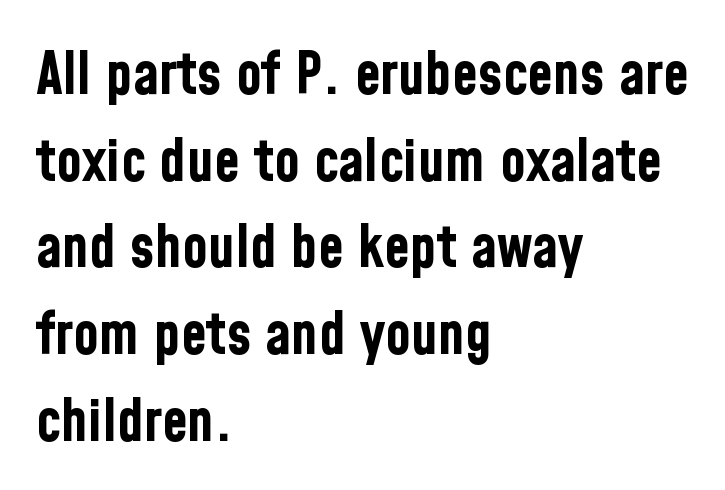
{"serif": "no", "italic": "no", "bold": "yes", "weight": "bold", "width": "condensed", "stroke_contrast": "low", "x_height": "medium", "monospaced": "no", "underline": "no", "align": "left", "line_spacing": "normal", "line_spacing_ratio": 1.47, "letter_spacing": "normal", "letter_spacing_em": 0.0, "glyph_px": 59}
